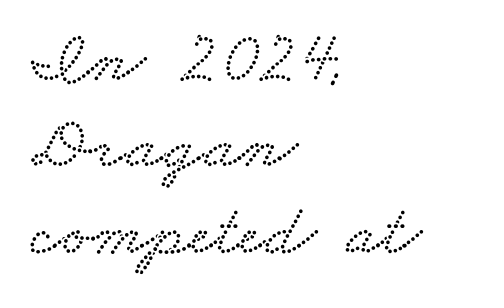
Q: Is the text underlined? A: No.
Q: How is the paragraph aligned? A: Left-aligned.
Q: Is the spacing between letters normal or unusually wide? A: Normal.
Q: Width (condensed, normal, or wide)? A: Wide.
Q: Stroke contrast? A: Low.
Q: x-height? A: Small.
Q: Monospaced? A: No.
